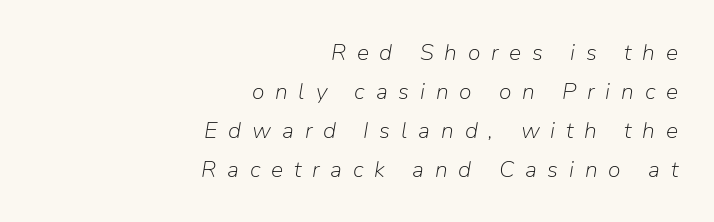
The image shows 23 px text type, italic (leaning right); set right-aligned, normal line spacing (1.69x), unusually wide letter spacing (+0.47 em), not underlined.
